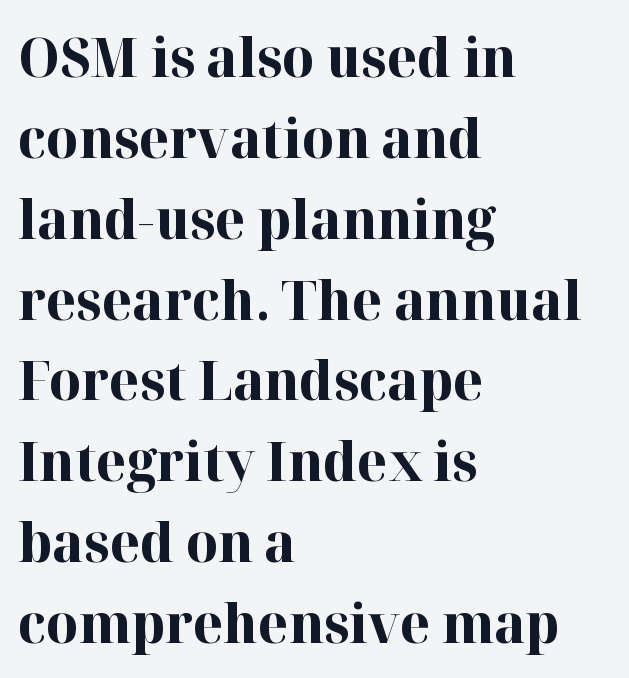
{"serif": "yes", "italic": "no", "bold": "yes", "weight": "bold", "width": "normal", "stroke_contrast": "high", "x_height": "medium", "monospaced": "no", "underline": "no", "align": "left", "line_spacing": "normal", "line_spacing_ratio": 1.47, "letter_spacing": "normal", "letter_spacing_em": 0.0, "glyph_px": 55}
